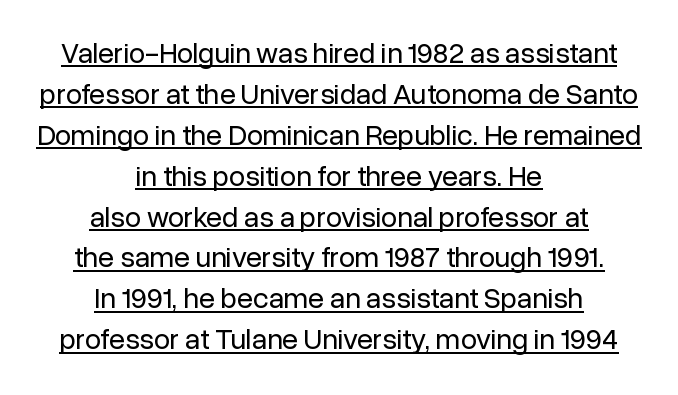
Q: Is the text bold? A: No.
Q: Is the text italic (slanted)? A: No, it is upright.
Q: Is the typeface a serif or a sans-serif typeface? A: Sans-serif.
Q: Is the text underlined? A: Yes.
Q: How is the paragraph aligned? A: Centered.
Q: Is the spacing between letters normal or unusually wide? A: Normal.
Q: Is the spacing between lines tight, normal or loose? A: Normal.
Q: Width (condensed, normal, or wide)? A: Normal.
Q: Stroke contrast? A: Low.
Q: x-height? A: Medium.
Q: Monospaced? A: No.
